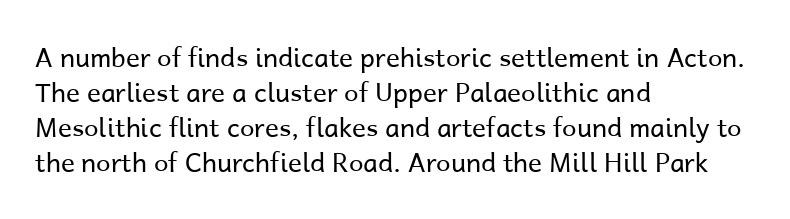
How are the letters spaced? Ordinarily, with no added tracking. Has an underline been added? It has not. Honestly, the row spacing looks completely unremarkable. The font is comparable to plain body text, perhaps lighter. Visually the block forms a straight wall on the left and a jagged coastline on the right.
